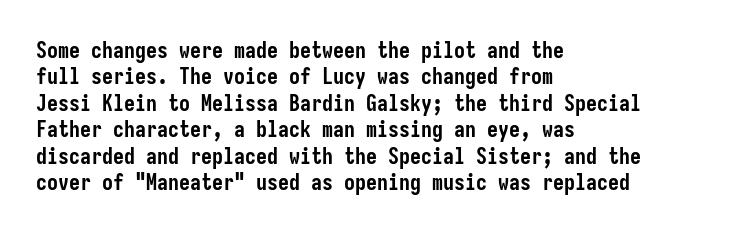
Stroke thickness is high; the sample reads as a true bold. Underline: absent. The horizontal fit of the characters is conventional and even. Do the letters lean? They stand straight. Horizontal alignment here is leftward, the default for most running prose.
